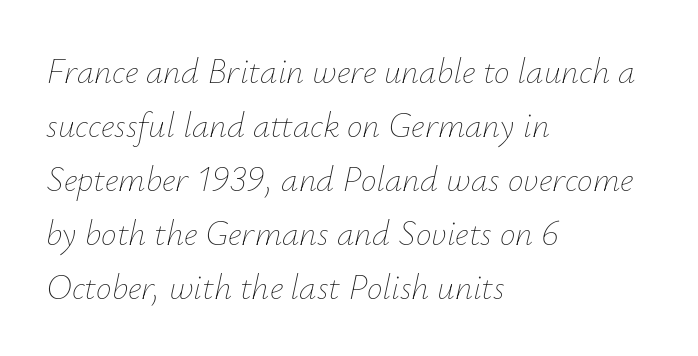
{"italic": "yes", "lean": "right", "slant_degrees": 12, "bold": "no", "weight": "thin", "width": "normal", "stroke_contrast": "low", "x_height": "small", "monospaced": "no", "underline": "no", "align": "left", "line_spacing": "normal", "line_spacing_ratio": 1.54, "letter_spacing": "normal", "letter_spacing_em": 0.0, "glyph_px": 35}
